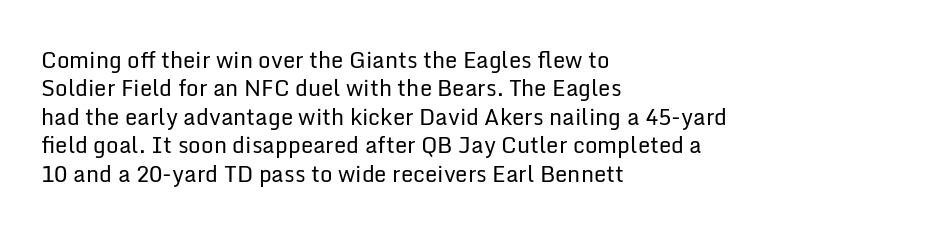
Q: Is the text bold? A: No.
Q: Is the text italic (slanted)? A: No, it is upright.
Q: Is the text underlined? A: No.
Q: How is the paragraph aligned? A: Left-aligned.
Q: Is the spacing between letters normal or unusually wide? A: Normal.
Q: Is the spacing between lines tight, normal or loose? A: Normal.
